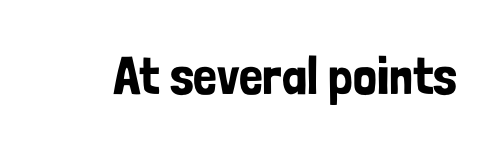
This rendering leaves character spacing at its baseline value. Designer's note — italics off, roman on. Regarding serifs, this sample does without them. Looks like regular typesetting: each glyph gets only the width it needs. Just letters on the line, the space beneath them empty.
